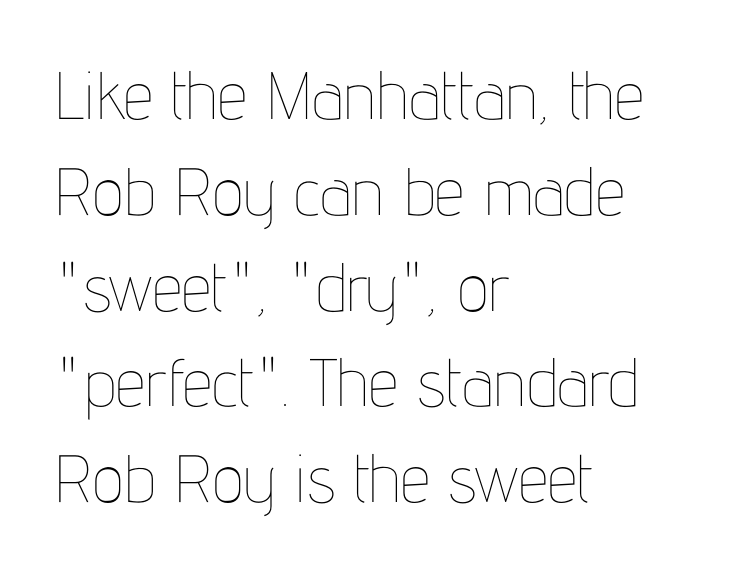
Q: Is the text bold? A: No.
Q: Is the text italic (slanted)? A: No, it is upright.
Q: Is the text underlined? A: No.
Q: How is the paragraph aligned? A: Left-aligned.
Q: Is the spacing between letters normal or unusually wide? A: Normal.
Q: Is the spacing between lines tight, normal or loose? A: Normal.
Q: Width (condensed, normal, or wide)? A: Condensed.
Q: Stroke contrast? A: Low.
Q: x-height? A: Medium.
Q: Monospaced? A: No.
